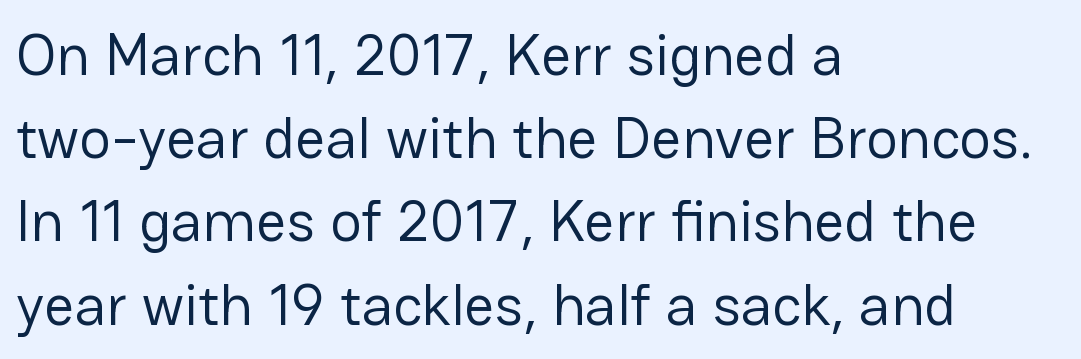
This reads as an unemphasized weight, regular at the heaviest. Each letter keeps its own natural width here, so spacing adapts to shape. The font's upright variant was chosen for this text. Are there feet on the stems? There aren't — it's a sans. Standard letterfit; no display-style spreading of the glyphs. Leading: standard.
